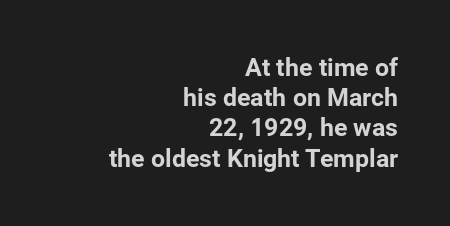
You can tell it's not italic because the verticals are truly vertical. The specimen omits any rule beneath the text block's lines. Which margin do the lines hug? The right one — the left edge is uneven. Between one letter and the next there's only the usual sliver of space.
